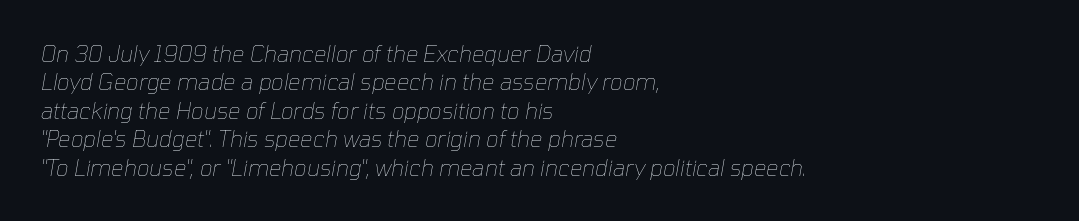
{"italic": "yes", "lean": "right", "slant_degrees": 10, "bold": "no", "underline": "no", "align": "left", "line_spacing": "normal", "line_spacing_ratio": 1.29, "letter_spacing": "normal", "letter_spacing_em": 0.0, "glyph_px": 22}
